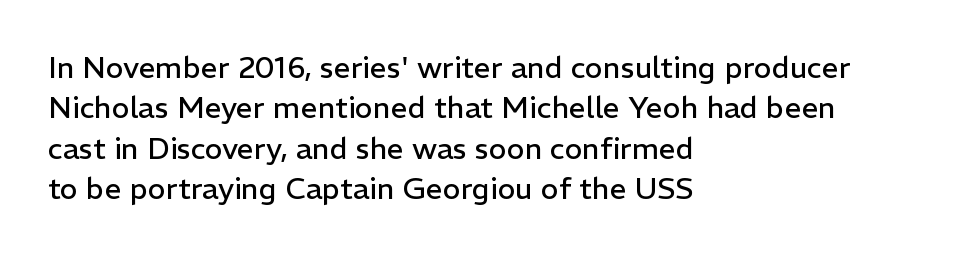
Q: Is the text bold? A: No.
Q: Is the text italic (slanted)? A: No, it is upright.
Q: Is the typeface a serif or a sans-serif typeface? A: Sans-serif.
Q: Is the text underlined? A: No.
Q: How is the paragraph aligned? A: Left-aligned.
Q: Is the spacing between letters normal or unusually wide? A: Normal.
Q: Is the spacing between lines tight, normal or loose? A: Normal.
Q: Width (condensed, normal, or wide)? A: Normal.
Q: Stroke contrast? A: Low.
Q: x-height? A: Medium.
Q: Monospaced? A: No.
